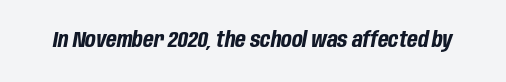
The image shows 22 px bold type, italic (leaning right); set normal letter spacing, not underlined.
